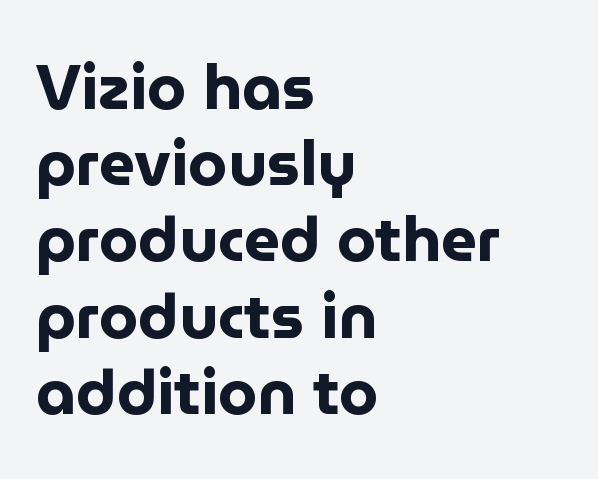
The image shows 63 px bold sans-serif type, upright; set left-aligned, line spacing 1.21x, normal letter spacing, not underlined; low stroke contrast and a medium x-height.
